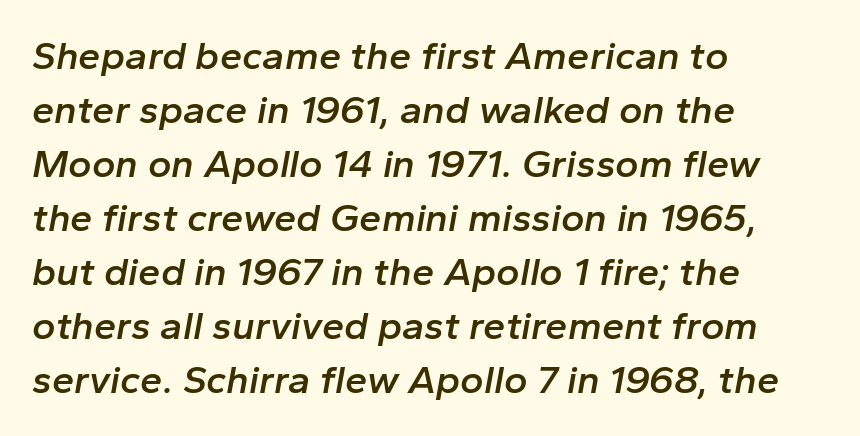
{"italic": "yes", "lean": "right", "slant_degrees": 10, "bold": "semi", "weight": "semibold", "width": "normal", "stroke_contrast": "low", "x_height": "medium", "monospaced": "no", "underline": "no", "align": "left", "line_spacing": "normal", "line_spacing_ratio": 1.35, "letter_spacing": "normal", "letter_spacing_em": 0.0, "glyph_px": 40}
